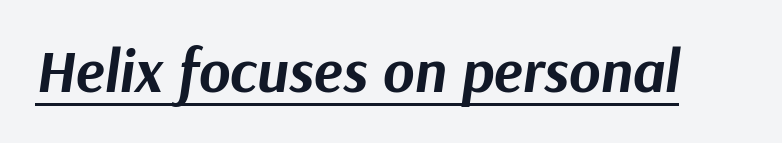
Q: Is the text bold? A: Yes.
Q: Is the text italic (slanted)? A: Yes, it leans right by about 9 degrees.
Q: Is the text underlined? A: Yes.
Q: Is the spacing between letters normal or unusually wide? A: Normal.
Q: Width (condensed, normal, or wide)? A: Normal.
Q: Stroke contrast? A: Medium.
Q: x-height? A: Medium.
Q: Monospaced? A: No.
